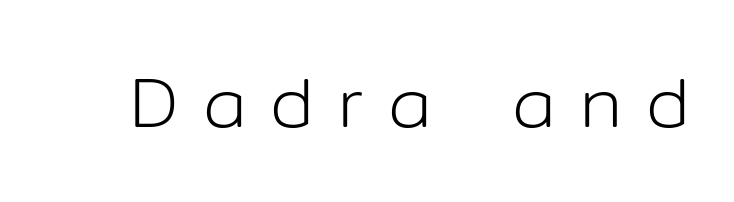
{"serif": "no", "italic": "no", "bold": "no", "weight": "light", "width": "normal", "stroke_contrast": "low", "x_height": "medium", "monospaced": "no", "underline": "no", "letter_spacing": "wide", "letter_spacing_em": 0.34, "glyph_px": 71}
